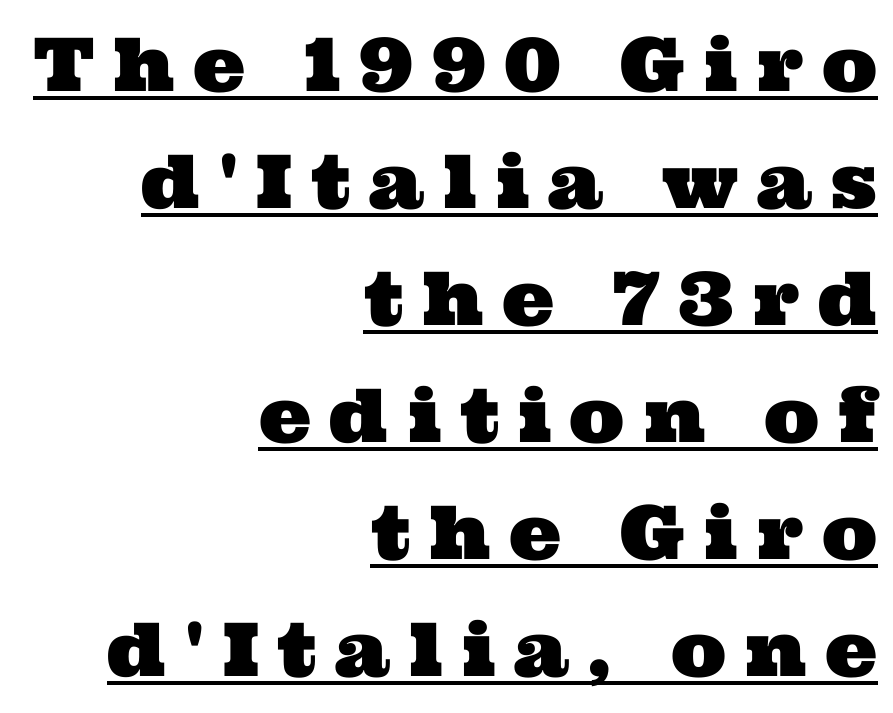
Type style note: has serifs. Summary of vertical rhythm: regular, with standard interline spacing. The rendering uses the underline text-decoration. The rendering uses natural spacing where letterforms have individual widths. The setting favours the right margin, as signatures and pull-quotes sometimes do.
